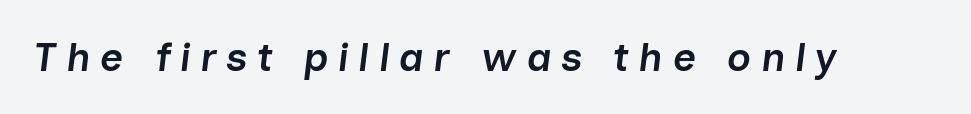
The image shows 40 px semibold type, italic (leaning right); set unusually wide letter spacing (+0.24 em), not underlined; low stroke contrast and a medium x-height.
